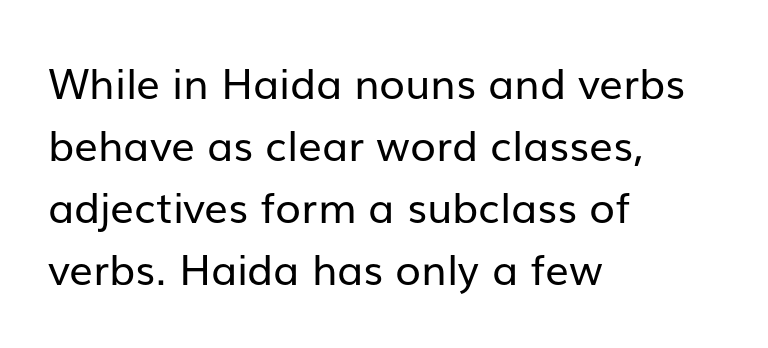
{"serif": "no", "italic": "no", "bold": "no", "weight": "regular", "width": "normal", "stroke_contrast": "low", "x_height": "medium", "monospaced": "no", "underline": "no", "align": "left", "line_spacing": "normal", "line_spacing_ratio": 1.48, "letter_spacing": "normal", "letter_spacing_em": 0.0, "glyph_px": 42}
